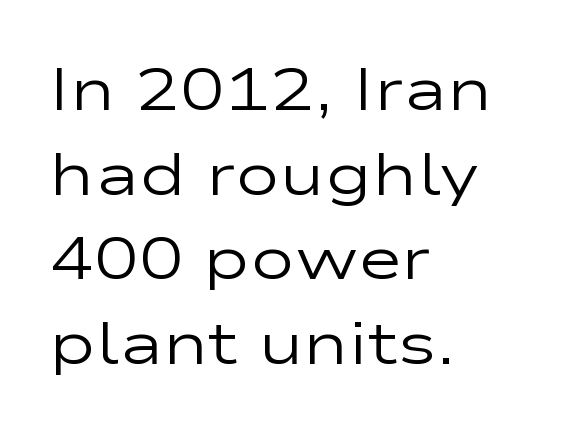
The image shows 60 px regular-weight, wide sans-serif type, upright; set left-aligned, normal line spacing (1.41x), normal letter spacing, not underlined; low stroke contrast and a medium x-height.
